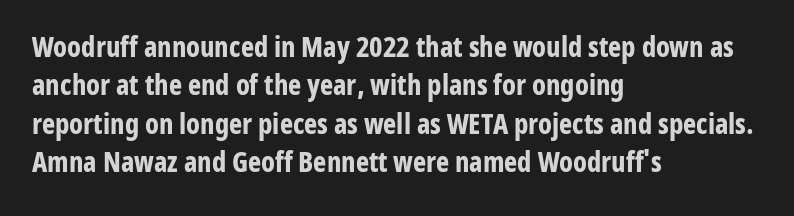
{"serif": "no", "italic": "no", "bold": "yes", "weight": "bold", "width": "condensed", "stroke_contrast": "low", "x_height": "medium", "monospaced": "no", "underline": "no", "align": "left", "line_spacing": "normal", "line_spacing_ratio": 1.37, "letter_spacing": "normal", "letter_spacing_em": 0.0, "glyph_px": 28}
